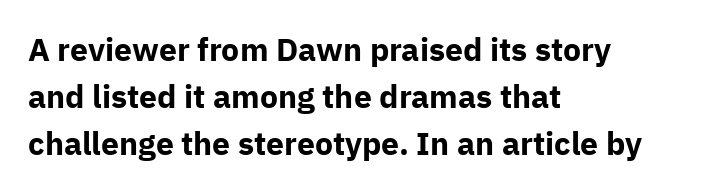
{"serif": "no", "italic": "no", "bold": "yes", "weight": "bold", "width": "normal", "stroke_contrast": "low", "x_height": "medium", "monospaced": "no", "underline": "no", "align": "left", "line_spacing": "normal", "line_spacing_ratio": 1.47, "letter_spacing": "normal", "letter_spacing_em": 0.0, "glyph_px": 32}
